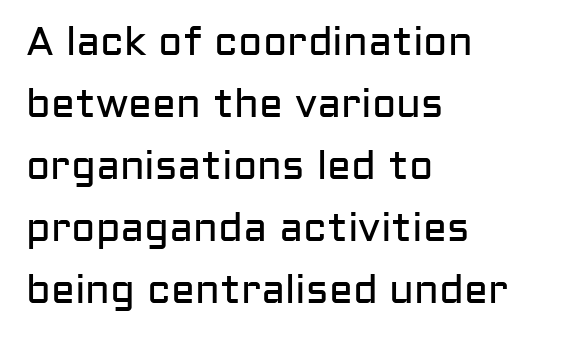
Here the glyphs are tracked normally, forming tight word shapes. You could not count columns in this text — the font is proportionally spaced. The letters look calm and open, with moderate or lighter stems. Plain, unruled lines of type. This block has exactly the height ordinary leading produces. Teacher's note: observe the even left margin — that is flush-left alignment.
